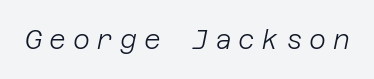
Decoration check: the copy has no underline. The typography opts for an oblique posture over an upright one. Nothing heavy about these letters — not bold at all. Is the letter spacing exaggerated? Yes — the characters are pushed far apart.
